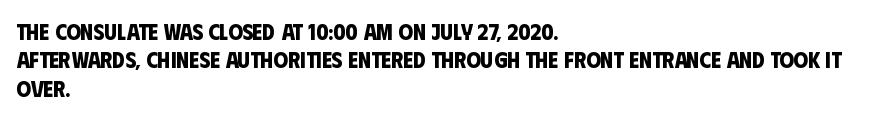
{"bold": "yes", "underline": "no", "align": "left", "line_spacing_ratio": 1.23, "letter_spacing": "normal", "letter_spacing_em": 0.0, "glyph_px": 23}
